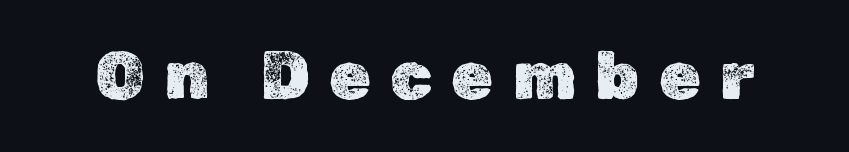
The face used here is proportionally spaced, like ordinary book or web type. The letters stand upright; this is a roman face. Words float on clear page, feet unadorned. In terms of letterspacing, this is a distinctly airy, spread setting.
